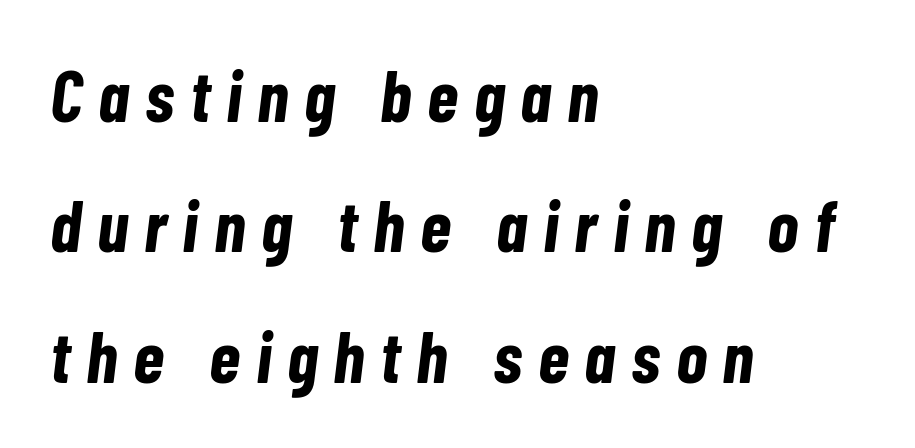
The letters advance in unequal steps, a hallmark of proportional type. Caption: bold face, heavy strokes. Is the type slanted? Yes — the strokes lean at a clear angle. Caption: multi-line text, flush left, ragged right.
